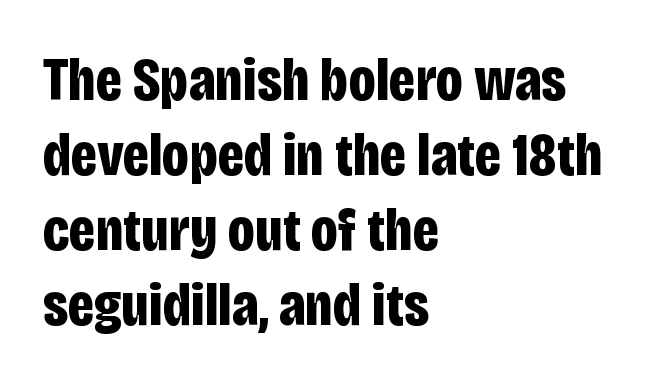
{"serif": "no", "italic": "no", "bold": "yes", "weight": "bold", "width": "condensed", "stroke_contrast": "low", "x_height": "large", "monospaced": "no", "underline": "no", "align": "left", "line_spacing_ratio": 1.23, "letter_spacing": "normal", "letter_spacing_em": 0.0, "glyph_px": 61}
